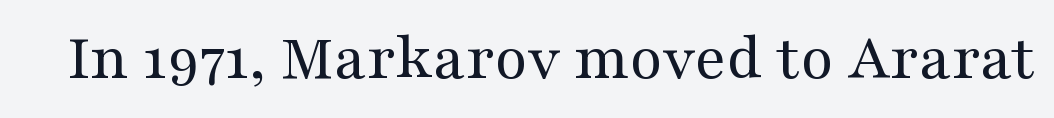
{"serif": "yes", "italic": "no", "bold": "no", "weight": "regular", "width": "wide", "stroke_contrast": "medium", "x_height": "medium", "monospaced": "no", "underline": "no", "letter_spacing": "normal", "letter_spacing_em": 0.0, "glyph_px": 67}
